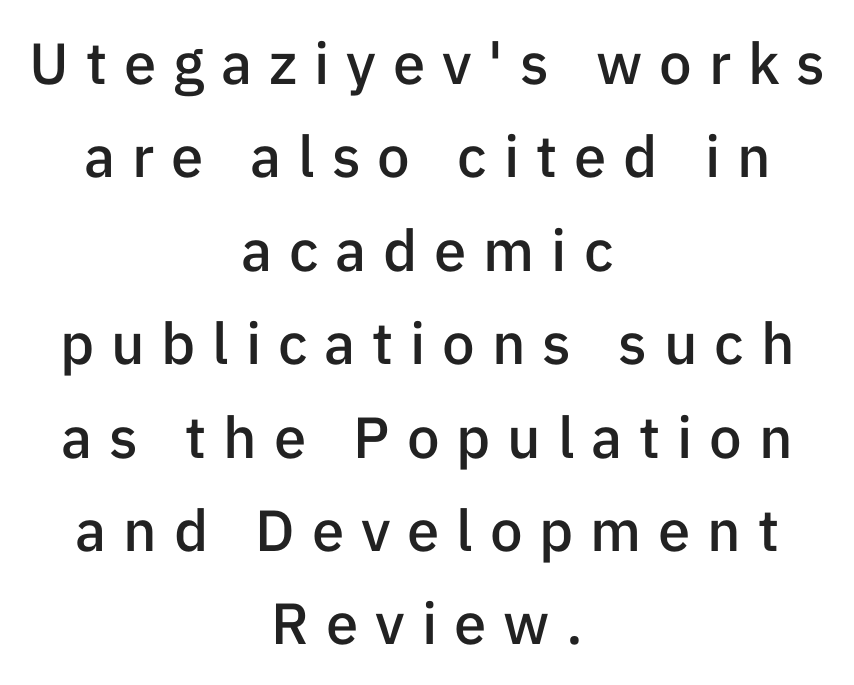
{"serif": "no", "italic": "no", "bold": "semi", "weight": "semibold", "width": "normal", "stroke_contrast": "low", "x_height": "medium", "monospaced": "no", "underline": "no", "align": "center", "line_spacing": "normal", "line_spacing_ratio": 1.61, "letter_spacing": "wide", "letter_spacing_em": 0.29, "glyph_px": 58}
